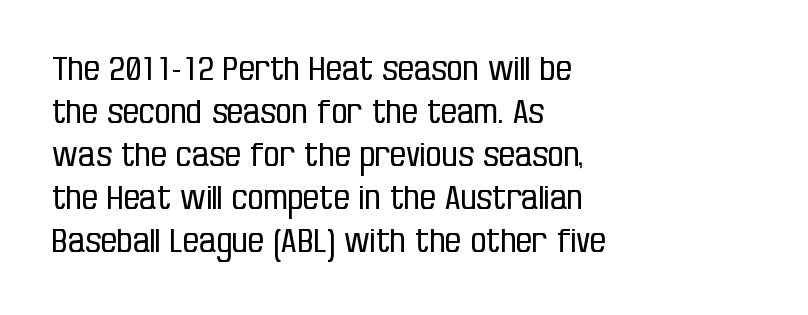
Q: Is the text bold? A: No.
Q: Is the text italic (slanted)? A: No, it is upright.
Q: Is the typeface a serif or a sans-serif typeface? A: Sans-serif.
Q: Is the text underlined? A: No.
Q: How is the paragraph aligned? A: Left-aligned.
Q: Is the spacing between letters normal or unusually wide? A: Normal.
Q: Is the spacing between lines tight, normal or loose? A: Normal.
Q: Width (condensed, normal, or wide)? A: Condensed.
Q: Stroke contrast? A: Low.
Q: x-height? A: Large.
Q: Monospaced? A: No.
